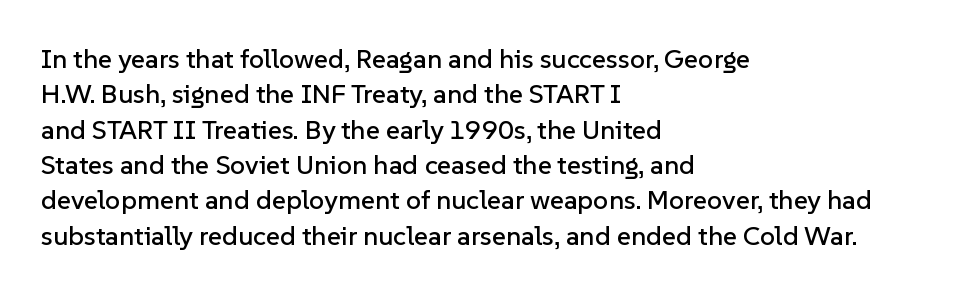
The image shows 27 px text type, upright; set left-aligned, normal line spacing (1.31x), normal letter spacing, not underlined.
